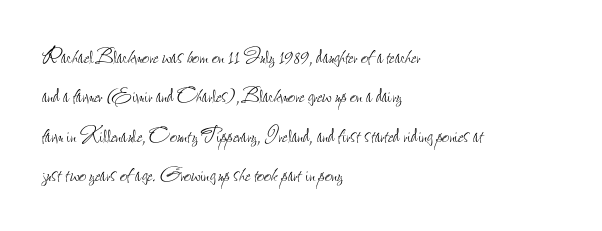
Does the leading feel generous? No, just average. The typesetter chose a ragged-right arrangement here. The gaps between neighbouring characters are ordinary and unremarkable. Is this a heavy cut? Hardly; it is regular or lighter. The space directly below the letters is spotless.
